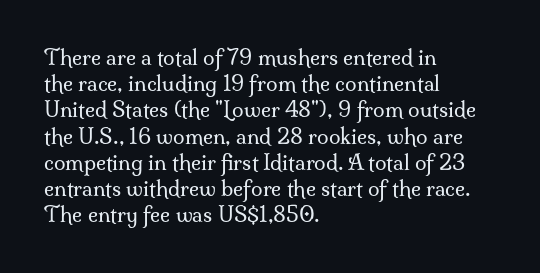
{"italic": "no", "bold": "no", "underline": "no", "align": "left", "line_spacing": "normal", "line_spacing_ratio": 1.25, "letter_spacing": "normal", "letter_spacing_em": 0.0, "glyph_px": 21}
